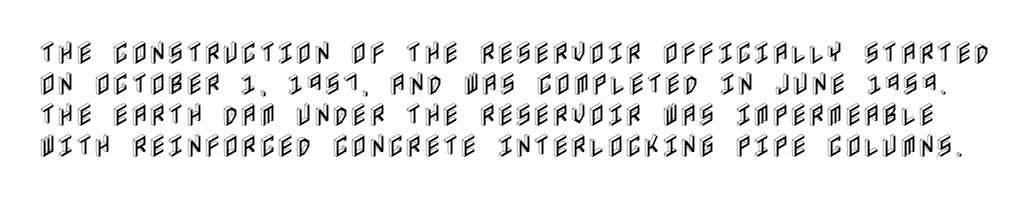
{"italic": "no", "underline": "no", "line_spacing_ratio": 1.24, "letter_spacing": "normal", "letter_spacing_em": 0.0, "glyph_px": 25}
